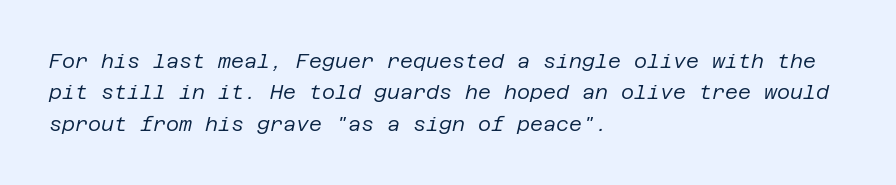
The image shows 20 px text type, italic (leaning right); set left-aligned, normal line spacing (1.57x), normal letter spacing, not underlined.
